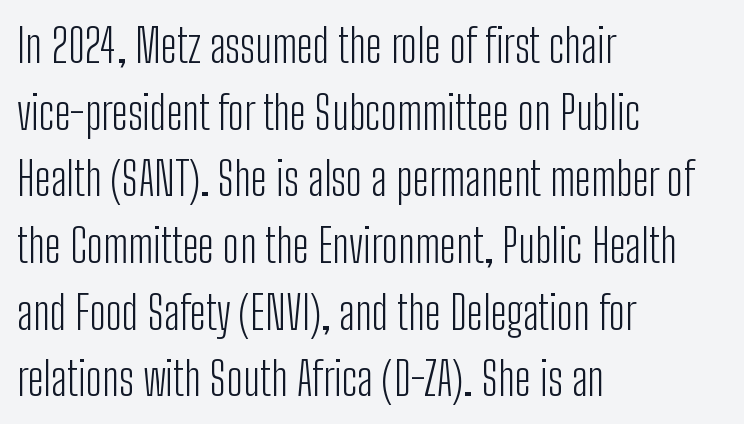
The image shows 46 px light, condensed sans-serif type, upright; set left-aligned, normal line spacing (1.45x), normal letter spacing, not underlined; low stroke contrast and a medium x-height.
